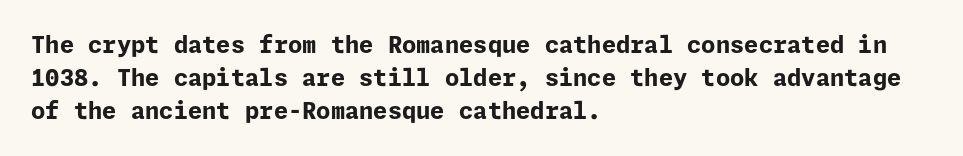
Q: Is the text bold? A: Yes.
Q: Is the text italic (slanted)? A: No, it is upright.
Q: Is the text underlined? A: No.
Q: How is the paragraph aligned? A: Left-aligned.
Q: Is the spacing between letters normal or unusually wide? A: Normal.
Q: Is the spacing between lines tight, normal or loose? A: Normal.
